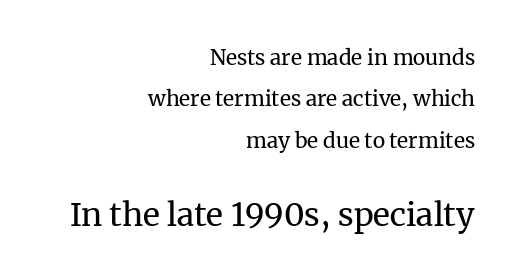
Unlike a clean sans, this face finishes its strokes with serifs. The tracking reads as untouched default to a designer's eye. No word sits above an underline. Is there much room between lines? Yes — plenty of vertical air separates them. Between these two stacked blocks, the lower one wins on size. Think of a printed novel: that variable character pitch is what you see here.
